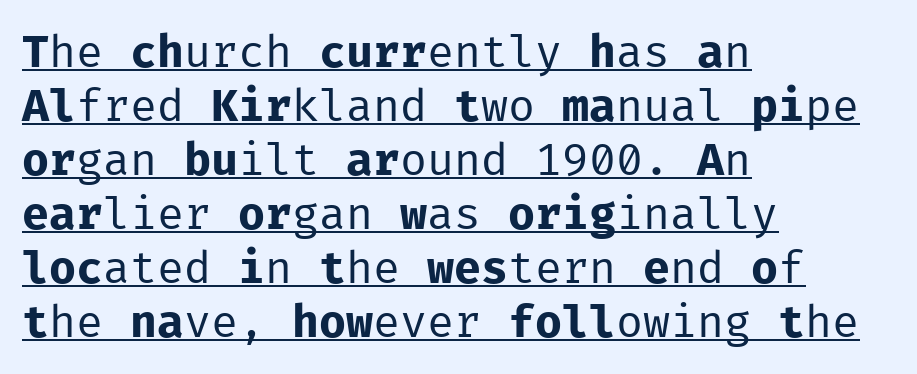
The image shows 45 px regular-weight sans-serif type, upright, monospaced; set left-aligned, line spacing 1.2x, normal letter spacing, underlined; low stroke contrast and a medium x-height.
